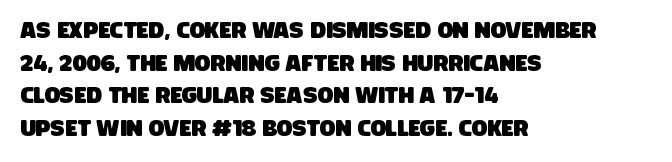
The image shows 23 px text type; set left-aligned, normal line spacing (1.42x), normal letter spacing, not underlined.
